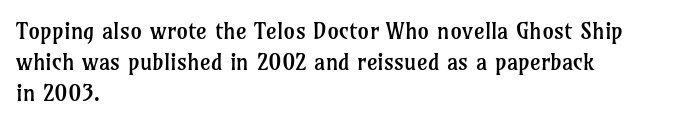
{"italic": "no", "bold": "no", "underline": "no", "align": "left", "line_spacing": "normal", "line_spacing_ratio": 1.34, "letter_spacing": "normal", "letter_spacing_em": 0.0, "glyph_px": 23}
